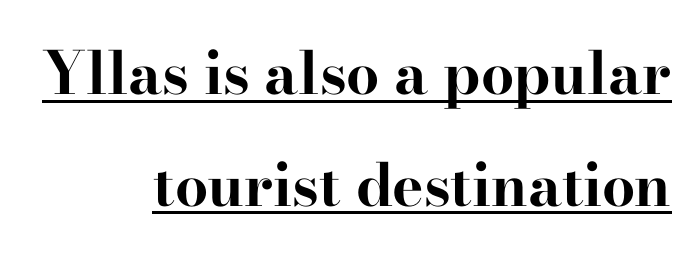
The image shows 59 px bold, wide serif type, upright; set right-aligned, line spacing 1.89x, normal letter spacing, underlined; high stroke contrast and a small x-height.
